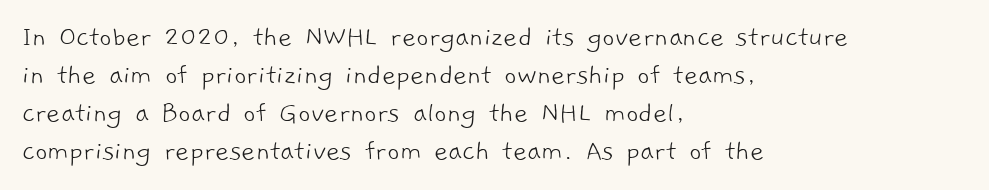
The image shows 30 px light sans-serif type; set left-aligned, normal line spacing (1.27x), normal letter spacing, not underlined; low stroke contrast and a medium x-height.
